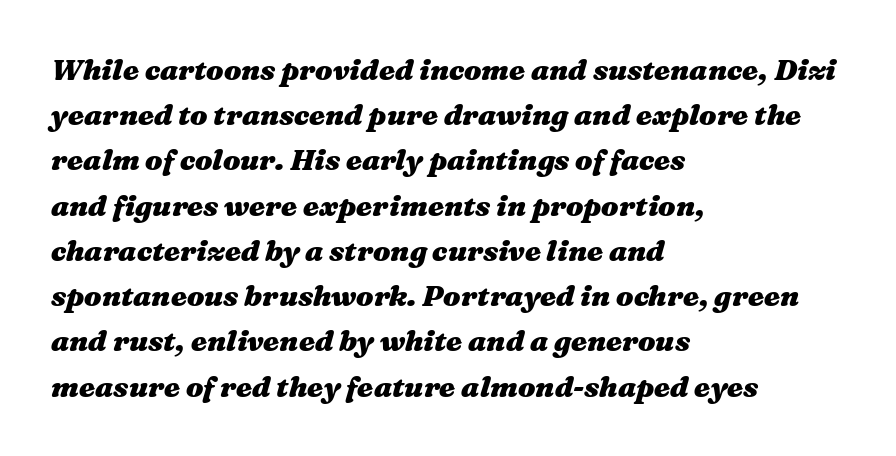
The image shows 29 px heavy, wide type, italic (leaning right); set left-aligned, normal line spacing (1.56x), normal letter spacing, not underlined; medium stroke contrast and a medium x-height.
